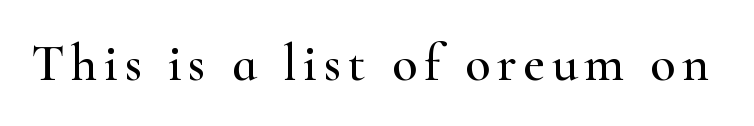
{"serif": "yes", "italic": "no", "width": "wide", "stroke_contrast": "high", "x_height": "small", "monospaced": "no", "underline": "no", "glyph_px": 52}
